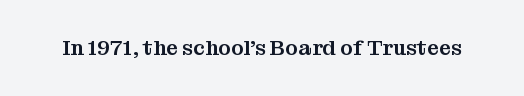
The image shows 21 px text type, upright; set normal letter spacing, not underlined.
